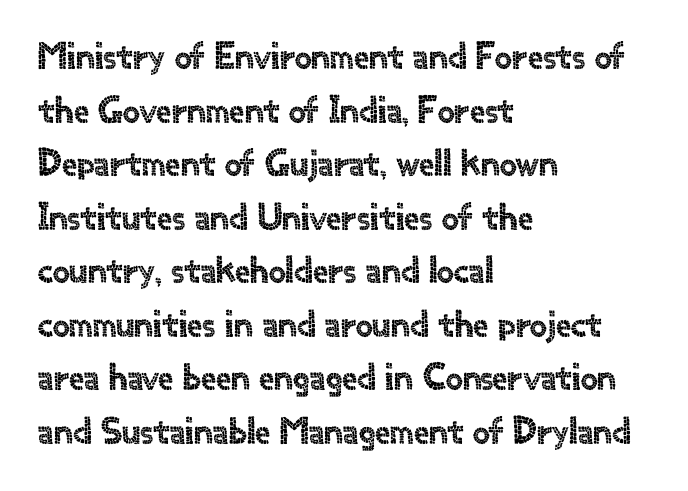
The rendering anchors every line to the left-hand side. Varying glyph widths throughout — classic text-font behaviour. Default kerning and tracking; the words read as compact shapes. Type style note: lacks serifs. You can tell it's not italic because the verticals are truly vertical.
